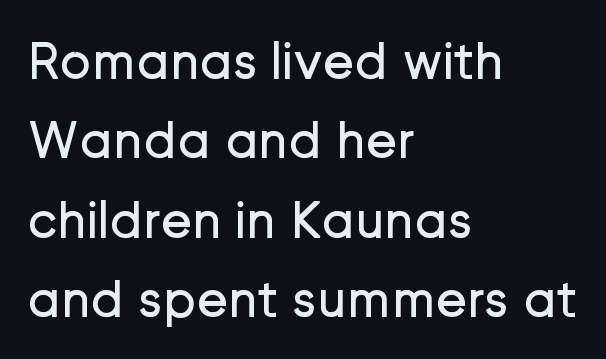
Q: Is the text bold? A: No.
Q: Is the text italic (slanted)? A: No, it is upright.
Q: Is the typeface a serif or a sans-serif typeface? A: Sans-serif.
Q: Is the text underlined? A: No.
Q: How is the paragraph aligned? A: Left-aligned.
Q: Is the spacing between letters normal or unusually wide? A: Normal.
Q: Is the spacing between lines tight, normal or loose? A: Normal.
Q: Width (condensed, normal, or wide)? A: Normal.
Q: Stroke contrast? A: Low.
Q: x-height? A: Medium.
Q: Monospaced? A: No.
